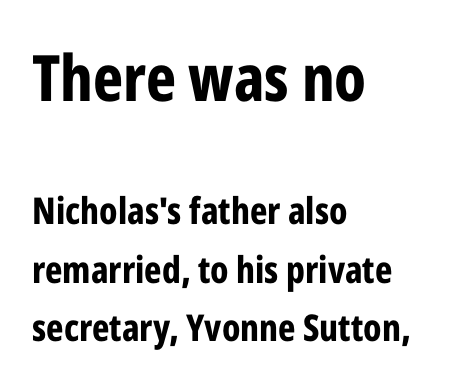
{"serif": "no", "italic": "no", "bold": "yes", "weight": "bold", "width": "condensed", "stroke_contrast": "low", "x_height": "medium", "monospaced": "no", "underline": "no", "align": "left", "line_spacing": "normal", "line_spacing_ratio": 1.58, "letter_spacing": "normal", "letter_spacing_em": 0.0, "larger_block": "first", "size_ratio": 1.73, "glyph_px": 64}
